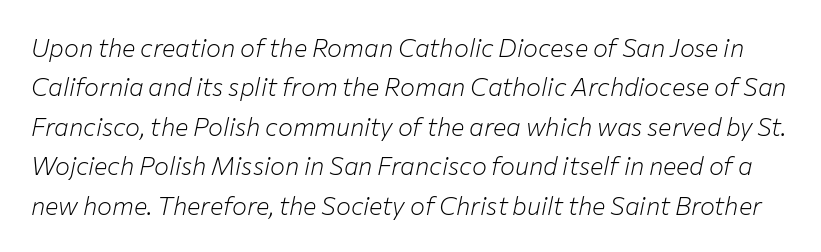
Q: Is the text bold? A: No.
Q: Is the text italic (slanted)? A: Yes, it leans right by about 12 degrees.
Q: Is the text underlined? A: No.
Q: Is the spacing between letters normal or unusually wide? A: Normal.
Q: Is the spacing between lines tight, normal or loose? A: Normal.
